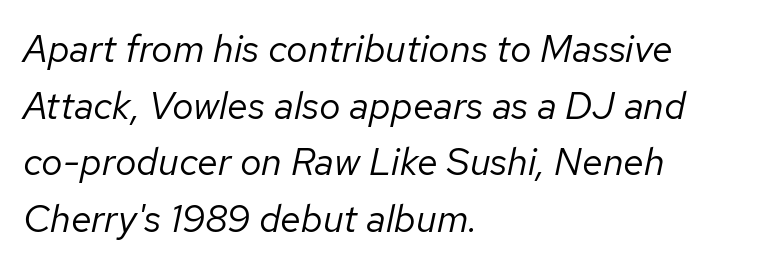
Q: Is the text bold? A: No.
Q: Is the text italic (slanted)? A: Yes, it leans right by about 12 degrees.
Q: Is the text underlined? A: No.
Q: How is the paragraph aligned? A: Left-aligned.
Q: Is the spacing between letters normal or unusually wide? A: Normal.
Q: Is the spacing between lines tight, normal or loose? A: Normal.
Q: Width (condensed, normal, or wide)? A: Normal.
Q: Stroke contrast? A: Low.
Q: x-height? A: Medium.
Q: Monospaced? A: No.
